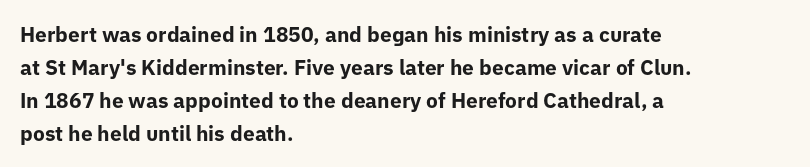
Q: Is the text bold? A: Yes.
Q: Is the text italic (slanted)? A: No, it is upright.
Q: Is the text underlined? A: No.
Q: How is the paragraph aligned? A: Left-aligned.
Q: Is the spacing between letters normal or unusually wide? A: Normal.
Q: Is the spacing between lines tight, normal or loose? A: Normal.
